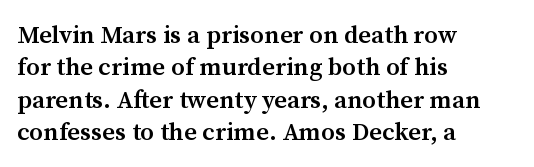
The type is set solid horizontally, with unmodified tracking. Check the space under the baseline: it is left empty. In terms of weight, the rendering is demibold, just under bold. This is the regular roman posture of the typeface.
